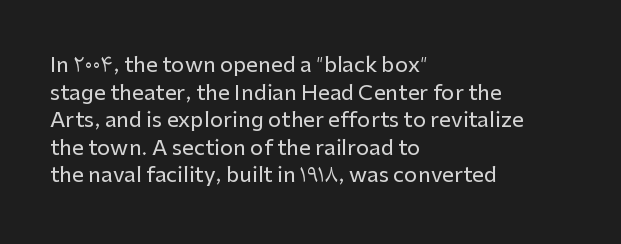
Line starts are locked; line ends wander. Leading matches the norm, producing a regular column. Characters remain perfectly vertical along every line. The area under the type is left untouched. Caption: standard tracking, unaltered.
